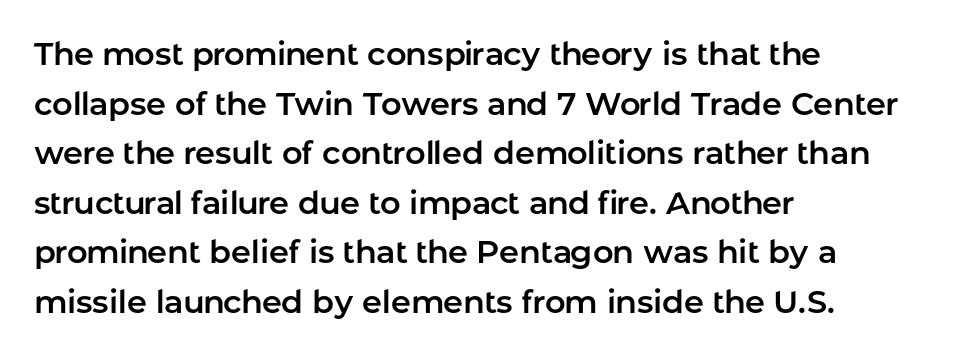
Q: Is the text italic (slanted)? A: No, it is upright.
Q: Is the typeface a serif or a sans-serif typeface? A: Sans-serif.
Q: Is the text underlined? A: No.
Q: How is the paragraph aligned? A: Left-aligned.
Q: Is the spacing between letters normal or unusually wide? A: Normal.
Q: Is the spacing between lines tight, normal or loose? A: Normal.
Q: Width (condensed, normal, or wide)? A: Normal.
Q: Stroke contrast? A: Low.
Q: x-height? A: Medium.
Q: Monospaced? A: No.
